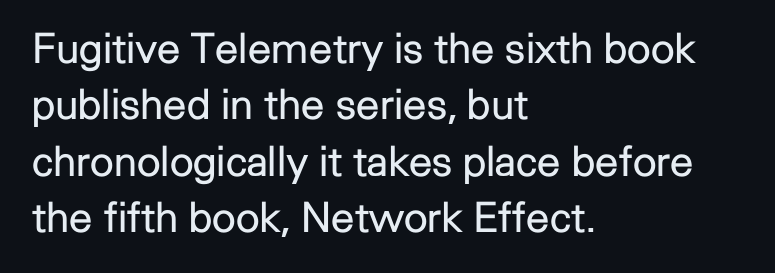
{"serif": "no", "italic": "no", "bold": "no", "weight": "regular", "width": "normal", "stroke_contrast": "low", "x_height": "medium", "monospaced": "no", "underline": "no", "align": "left", "line_spacing": "normal", "line_spacing_ratio": 1.34, "letter_spacing": "normal", "letter_spacing_em": 0.0, "glyph_px": 42}
